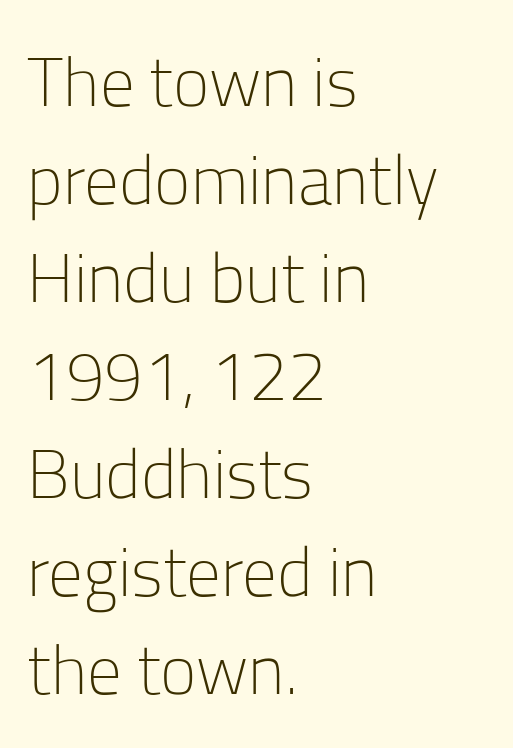
The image shows 69 px light sans-serif type, upright; set left-aligned, normal line spacing (1.42x), normal letter spacing, not underlined; low stroke contrast and a medium x-height.
